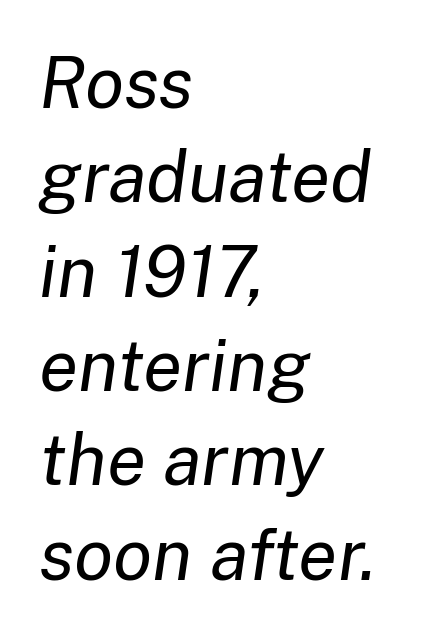
The image shows 72 px regular-weight type, italic (leaning right); set left-aligned, normal line spacing (1.31x), normal letter spacing, not underlined; low stroke contrast and a medium x-height.
